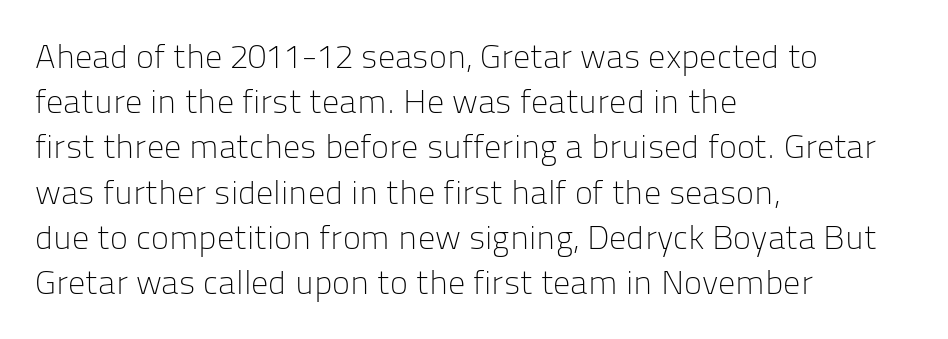
Q: Is the text bold? A: No.
Q: Is the text italic (slanted)? A: No, it is upright.
Q: Is the typeface a serif or a sans-serif typeface? A: Sans-serif.
Q: Is the text underlined? A: No.
Q: How is the paragraph aligned? A: Left-aligned.
Q: Is the spacing between letters normal or unusually wide? A: Normal.
Q: Is the spacing between lines tight, normal or loose? A: Normal.
Q: Width (condensed, normal, or wide)? A: Normal.
Q: Stroke contrast? A: Low.
Q: x-height? A: Medium.
Q: Monospaced? A: No.
